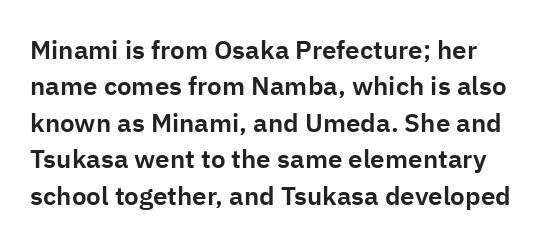
Q: Is the text italic (slanted)? A: No, it is upright.
Q: Is the text underlined? A: No.
Q: Is the spacing between letters normal or unusually wide? A: Normal.
Q: Is the spacing between lines tight, normal or loose? A: Normal.
